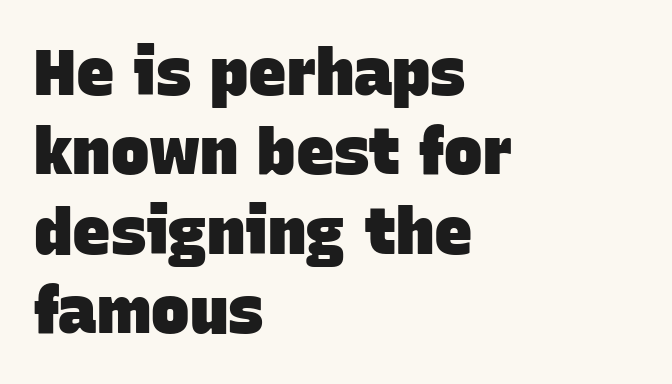
Notice how the passage keeps a crisp vertical edge on the left only. The letters carry no serifs — their stems end cleanly without finishing strokes. The sample has been set heavy, in full bold. Each letter keeps its own natural width here, so spacing adapts to shape.
